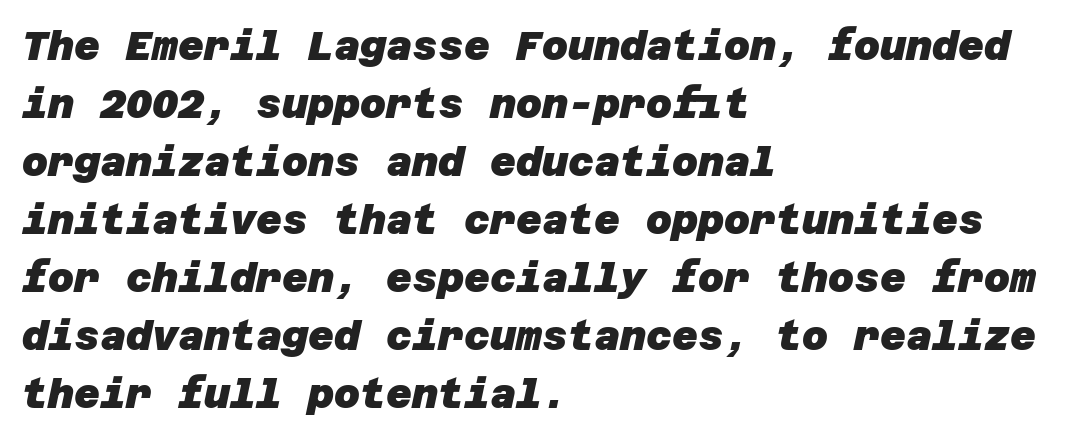
Q: Is the text bold? A: Yes.
Q: Is the typeface a serif or a sans-serif typeface? A: Sans-serif.
Q: Is the text underlined? A: No.
Q: How is the paragraph aligned? A: Left-aligned.
Q: Is the spacing between letters normal or unusually wide? A: Normal.
Q: Is the spacing between lines tight, normal or loose? A: Normal.
Q: Width (condensed, normal, or wide)? A: Normal.
Q: Stroke contrast? A: Low.
Q: x-height? A: Large.
